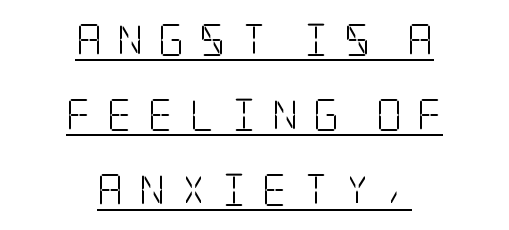
The image shows 32 px light, condensed serif type, upright; set centered, loose line spacing (2.34x), unusually wide letter spacing (+0.47 em), underlined; low stroke contrast and a large x-height.
